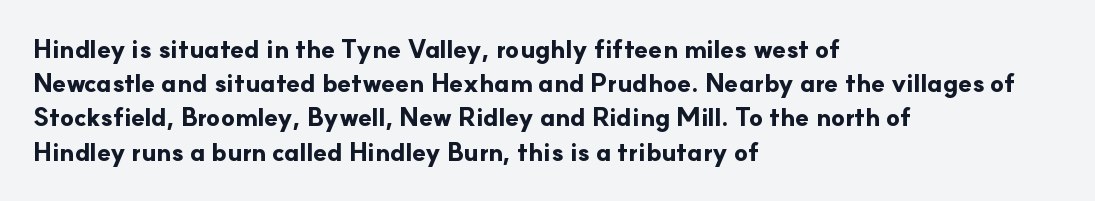
Q: Is the text bold? A: Yes.
Q: Is the text italic (slanted)? A: No, it is upright.
Q: Is the text underlined? A: No.
Q: How is the paragraph aligned? A: Left-aligned.
Q: Is the spacing between letters normal or unusually wide? A: Normal.
Q: Is the spacing between lines tight, normal or loose? A: Normal.
